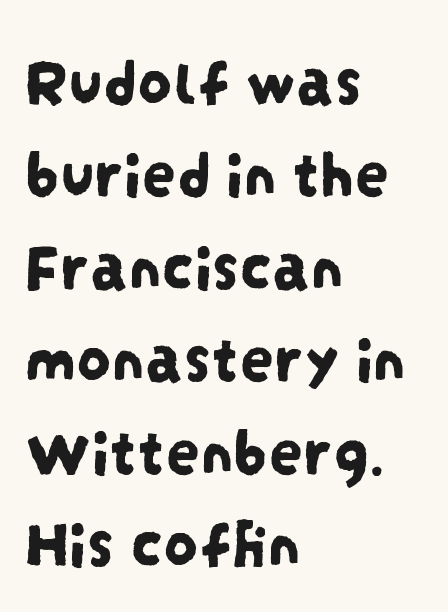
{"serif": "no", "width": "condensed", "stroke_contrast": "low", "x_height": "large", "monospaced": "no", "underline": "no", "align": "left", "line_spacing": "normal", "line_spacing_ratio": 1.36, "letter_spacing": "normal", "letter_spacing_em": 0.0, "glyph_px": 68}
